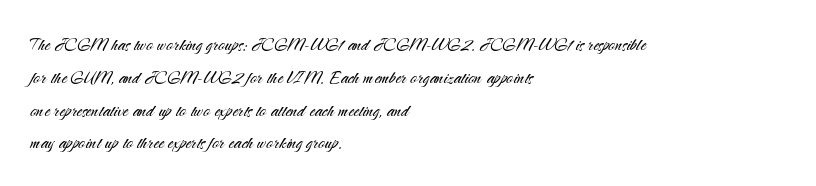
The image shows 22 px text type; set left-aligned, normal line spacing (1.49x), normal letter spacing, not underlined.
